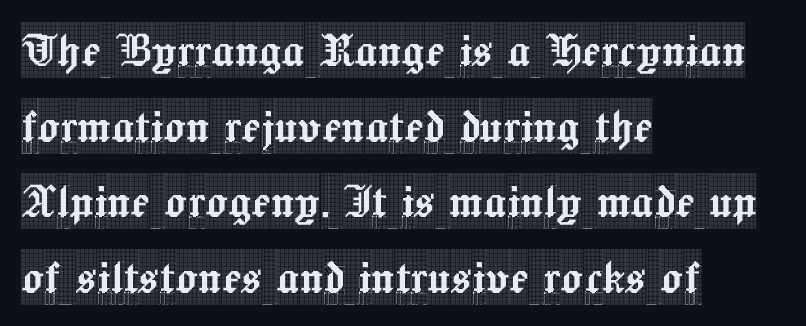
Q: Is the text italic (slanted)? A: No, it is upright.
Q: Is the typeface a serif or a sans-serif typeface? A: Serif.
Q: Is the text underlined? A: No.
Q: How is the paragraph aligned? A: Left-aligned.
Q: Is the spacing between letters normal or unusually wide? A: Normal.
Q: Is the spacing between lines tight, normal or loose? A: Normal.
Q: Width (condensed, normal, or wide)? A: Condensed.
Q: x-height? A: Large.
Q: Monospaced? A: No.
